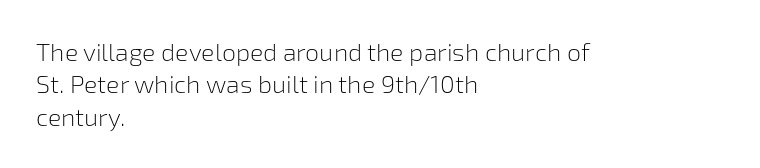
{"italic": "no", "bold": "no", "underline": "no", "align": "left", "line_spacing": "normal", "line_spacing_ratio": 1.3, "letter_spacing": "normal", "letter_spacing_em": 0.0, "glyph_px": 25}
